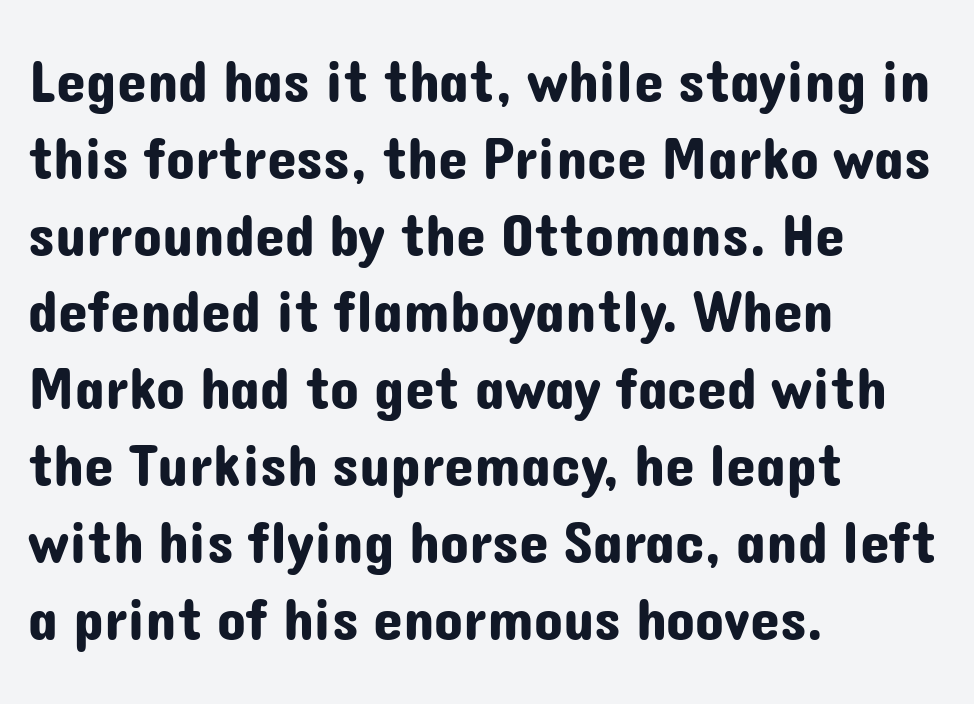
Q: Is the text italic (slanted)? A: No, it is upright.
Q: Is the typeface a serif or a sans-serif typeface? A: Sans-serif.
Q: Is the text underlined? A: No.
Q: How is the paragraph aligned? A: Left-aligned.
Q: Is the spacing between letters normal or unusually wide? A: Normal.
Q: Is the spacing between lines tight, normal or loose? A: Normal.
Q: Width (condensed, normal, or wide)? A: Normal.
Q: Stroke contrast? A: Low.
Q: x-height? A: Medium.
Q: Monospaced? A: No.
